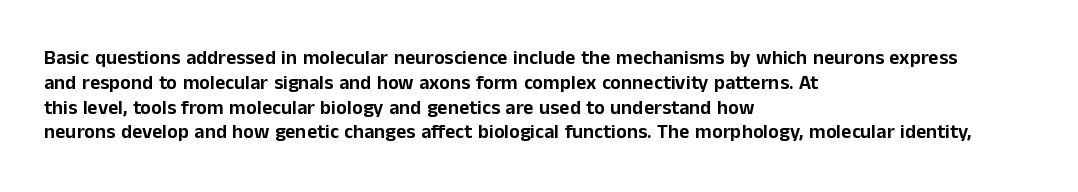
The image shows 20 px text type, upright; set left-aligned, line spacing 1.24x, normal letter spacing, not underlined.
